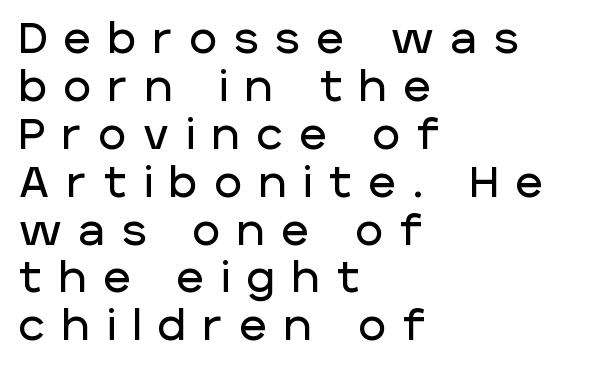
The image shows 42 px sans-serif type, upright; set left-aligned, tight line spacing (1.14x), unusually wide letter spacing (+0.41 em), not underlined; low stroke contrast and a large x-height.
